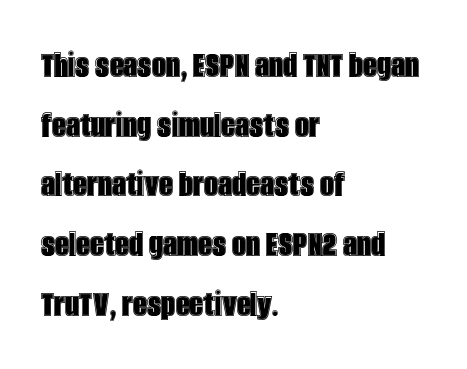
The image shows 39 px condensed type, upright; set left-aligned, normal line spacing (1.53x), normal letter spacing, not underlined; a large x-height.
